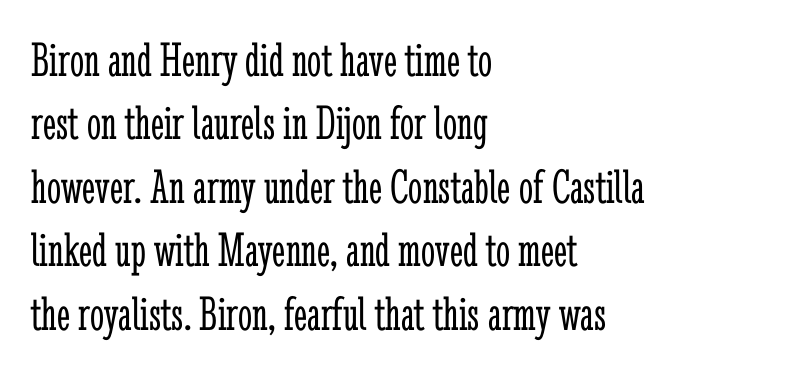
{"serif": "yes", "italic": "no", "bold": "no", "weight": "light", "width": "condensed", "stroke_contrast": "low", "x_height": "medium", "monospaced": "no", "underline": "no", "align": "left", "line_spacing": "normal", "line_spacing_ratio": 1.27, "letter_spacing": "normal", "letter_spacing_em": 0.0, "glyph_px": 50}
